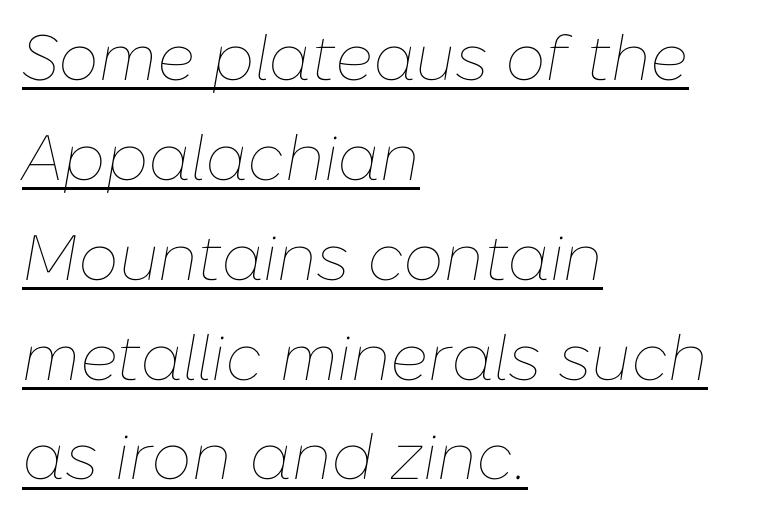
{"italic": "yes", "lean": "right", "slant_degrees": 10, "bold": "no", "weight": "thin", "width": "normal", "stroke_contrast": "low", "x_height": "medium", "monospaced": "no", "underline": "yes", "align": "left", "line_spacing": "normal", "line_spacing_ratio": 1.56, "letter_spacing": "normal", "letter_spacing_em": 0.0, "glyph_px": 64}
